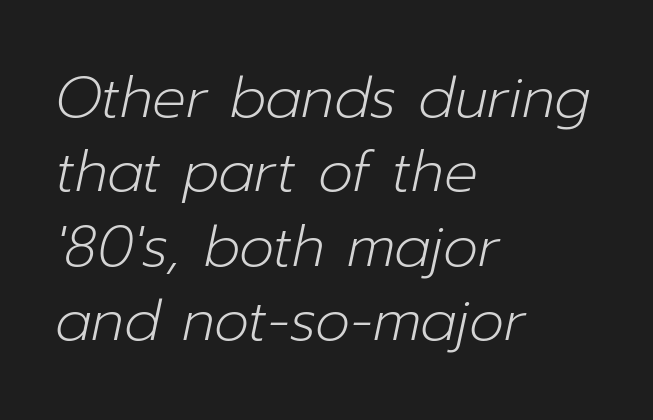
Q: Is the text bold? A: No.
Q: Is the text italic (slanted)? A: Yes, it leans right by about 12 degrees.
Q: Is the text underlined? A: No.
Q: How is the paragraph aligned? A: Left-aligned.
Q: Is the spacing between letters normal or unusually wide? A: Normal.
Q: Is the spacing between lines tight, normal or loose? A: Normal.
Q: Width (condensed, normal, or wide)? A: Normal.
Q: Stroke contrast? A: Low.
Q: x-height? A: Medium.
Q: Monospaced? A: No.
